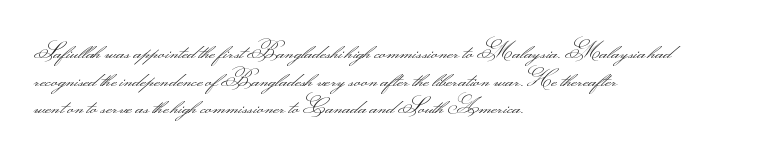
Q: Is the text bold? A: No.
Q: Is the text italic (slanted)? A: Yes.
Q: Is the text underlined? A: No.
Q: How is the paragraph aligned? A: Left-aligned.
Q: Is the spacing between letters normal or unusually wide? A: Normal.
Q: Is the spacing between lines tight, normal or loose? A: Normal.
